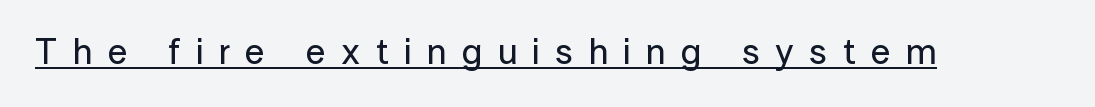
The image shows 36 px sans-serif type, upright; set unusually wide letter spacing (+0.43 em), underlined; low stroke contrast and a medium x-height.
